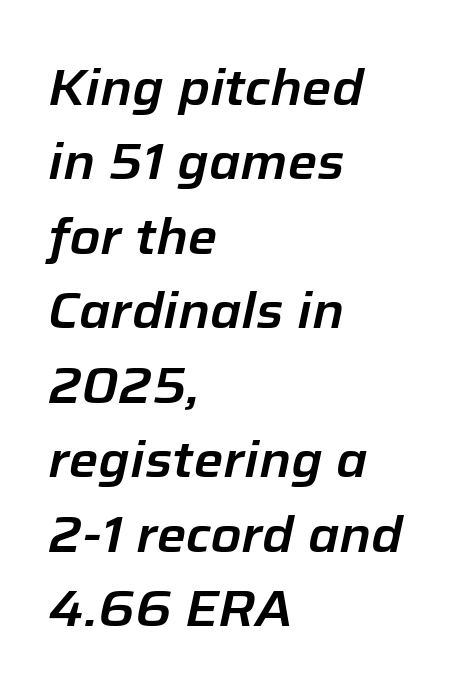
The image shows 50 px text type, italic (leaning right); set left-aligned, normal line spacing (1.49x), normal letter spacing, not underlined; low stroke contrast and a medium x-height.
